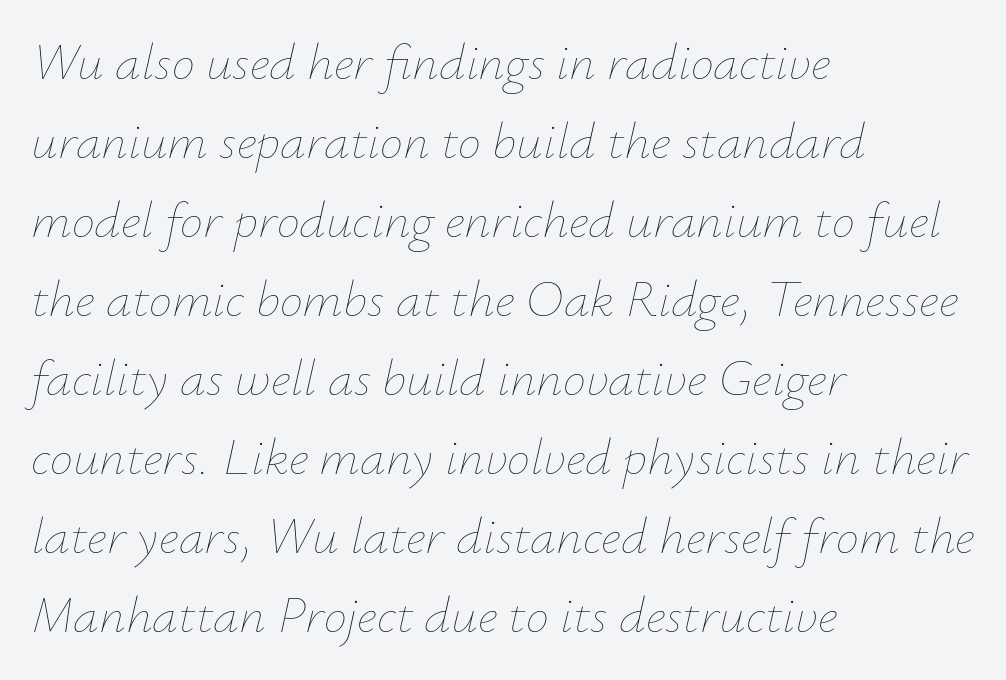
Q: Is the text bold? A: No.
Q: Is the text italic (slanted)? A: Yes, it leans right by about 12 degrees.
Q: Is the text underlined? A: No.
Q: How is the paragraph aligned? A: Left-aligned.
Q: Is the spacing between letters normal or unusually wide? A: Normal.
Q: Is the spacing between lines tight, normal or loose? A: Normal.
Q: Width (condensed, normal, or wide)? A: Normal.
Q: Stroke contrast? A: Low.
Q: x-height? A: Small.
Q: Monospaced? A: No.
